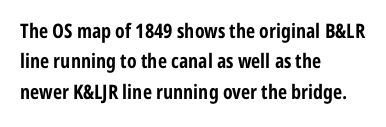
{"italic": "no", "bold": "yes", "underline": "no", "align": "left", "line_spacing": "normal", "line_spacing_ratio": 1.52, "letter_spacing": "normal", "letter_spacing_em": 0.0, "glyph_px": 20}
